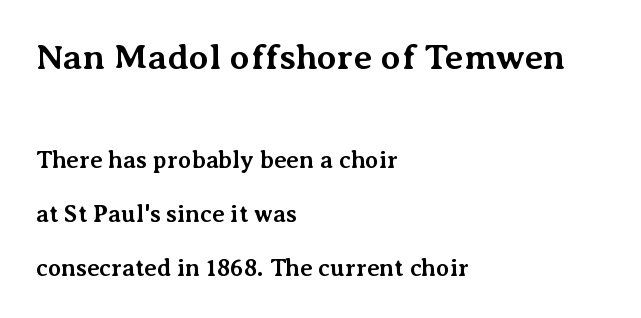
The image shows 36 px bold serif type, upright; set left-aligned, loose line spacing (2.25x), normal letter spacing, not underlined; the first (top) block is 1.5x larger; medium stroke contrast and a medium x-height.
